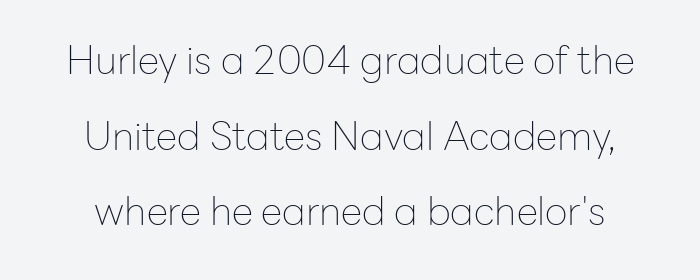
Ascenders rise straight up at ninety degrees. Between one letter and the next there's only the usual sliver of space. The block of text is sparse from top to bottom, with ample space between rows. Underlining? Definitely not there. The passage shown is typeset with a sans-serif family.
